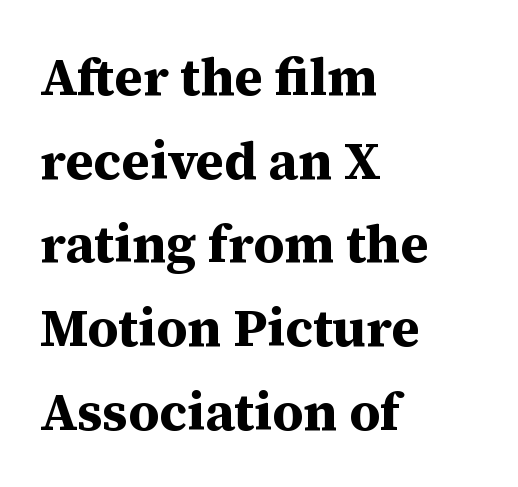
Q: Is the text bold? A: Yes.
Q: Is the text italic (slanted)? A: No, it is upright.
Q: Is the typeface a serif or a sans-serif typeface? A: Serif.
Q: Is the text underlined? A: No.
Q: How is the paragraph aligned? A: Left-aligned.
Q: Is the spacing between letters normal or unusually wide? A: Normal.
Q: Is the spacing between lines tight, normal or loose? A: Normal.
Q: Width (condensed, normal, or wide)? A: Normal.
Q: Stroke contrast? A: Medium.
Q: x-height? A: Medium.
Q: Monospaced? A: No.
